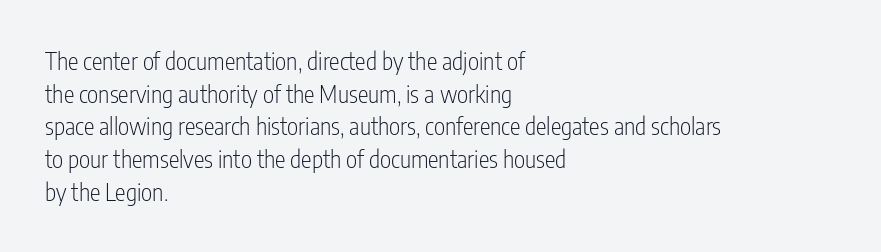
Q: Is the text bold? A: No.
Q: Is the text italic (slanted)? A: No, it is upright.
Q: Is the text underlined? A: No.
Q: How is the paragraph aligned? A: Left-aligned.
Q: Is the spacing between letters normal or unusually wide? A: Normal.
Q: Is the spacing between lines tight, normal or loose? A: Normal.
